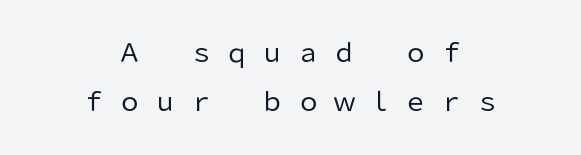
{"italic": "no", "bold": "no", "underline": "no", "align": "center", "line_spacing": "loose", "line_spacing_ratio": 1.97, "letter_spacing": "wide", "letter_spacing_em": 0.43, "glyph_px": 25}
